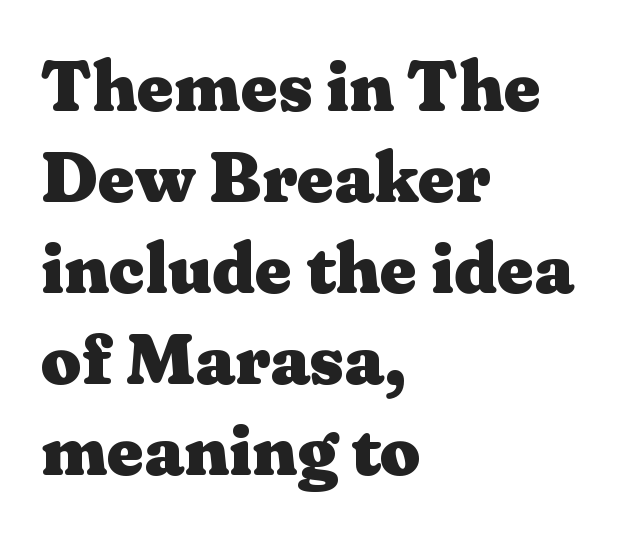
The image shows 71 px heavy, wide serif type, upright; set left-aligned, normal line spacing (1.28x), normal letter spacing, not underlined; medium stroke contrast and a medium x-height.
